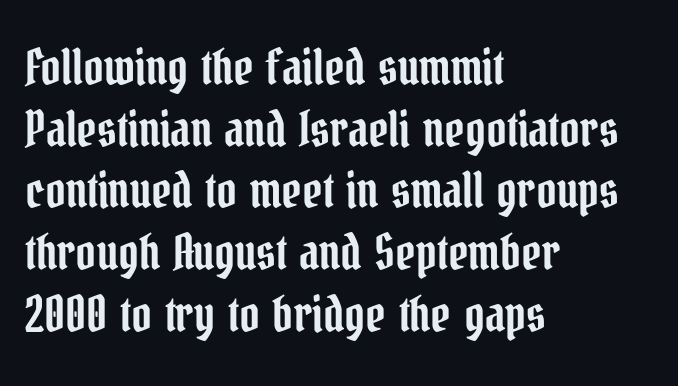
The image shows 49 px condensed serif type, upright; set left-aligned, normal line spacing (1.26x), normal letter spacing, not underlined; low stroke contrast and a medium x-height.
